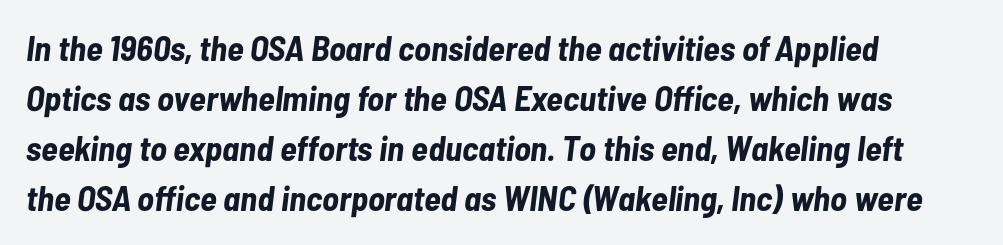
Q: Is the text bold? A: Yes.
Q: Is the text italic (slanted)? A: Yes, it leans right by about 7 degrees.
Q: Is the text underlined? A: No.
Q: How is the paragraph aligned? A: Left-aligned.
Q: Is the spacing between letters normal or unusually wide? A: Normal.
Q: Is the spacing between lines tight, normal or loose? A: Normal.
Q: Width (condensed, normal, or wide)? A: Condensed.
Q: Stroke contrast? A: Low.
Q: x-height? A: Medium.
Q: Monospaced? A: No.
